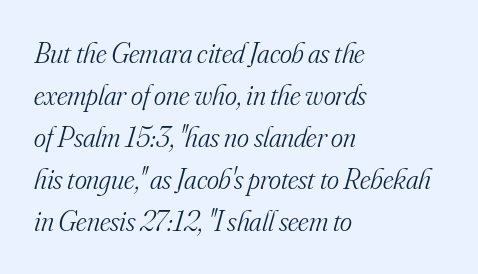
Normally led — the rows are evenly, conventionally spaced. The rendering uses natural spacing where letterforms have individual widths. It's the slanting kind of type. Vertical stems look standard width or narrower in stroke. Casual observation: everything's shoved over to the left. A serif font was chosen for this passage.
